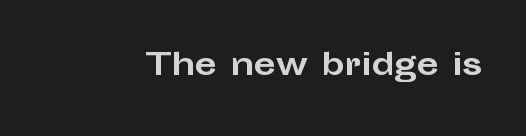
Q: Is the text bold? A: Yes.
Q: Is the text italic (slanted)? A: No, it is upright.
Q: Is the typeface a serif or a sans-serif typeface? A: Sans-serif.
Q: Is the text underlined? A: No.
Q: Is the spacing between letters normal or unusually wide? A: Normal.
Q: Width (condensed, normal, or wide)? A: Wide.
Q: Stroke contrast? A: Low.
Q: x-height? A: Medium.
Q: Monospaced? A: No.
